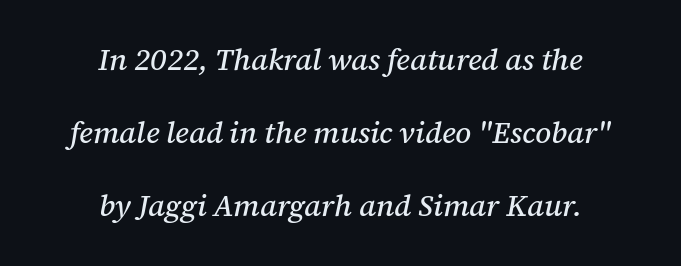
{"serif": "yes", "italic": "yes", "lean": "right", "slant_degrees": 12, "width": "normal", "stroke_contrast": "medium", "x_height": "medium", "monospaced": "no", "underline": "no", "align": "center", "line_spacing": "loose", "line_spacing_ratio": 2.44, "letter_spacing": "normal", "letter_spacing_em": 0.0, "glyph_px": 30}
